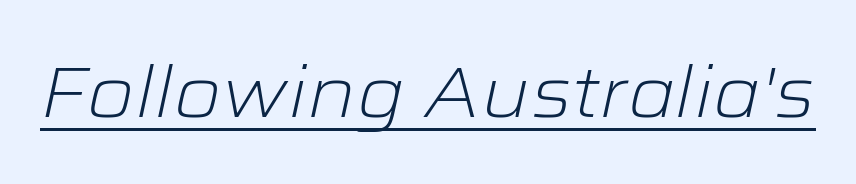
The image shows 72 px light, wide type, italic (leaning right); set normal letter spacing, underlined; low stroke contrast and a medium x-height.
